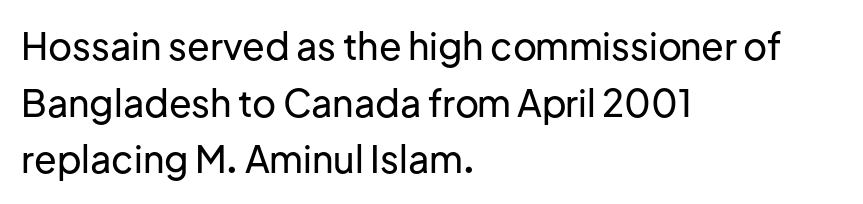
{"serif": "no", "italic": "no", "width": "normal", "stroke_contrast": "low", "x_height": "medium", "monospaced": "no", "underline": "no", "align": "left", "line_spacing": "normal", "line_spacing_ratio": 1.53, "letter_spacing": "normal", "letter_spacing_em": 0.0, "glyph_px": 37}
